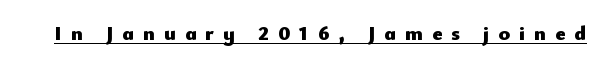
The image shows 21 px bold type, upright; set unusually wide letter spacing (+0.43 em), underlined.
